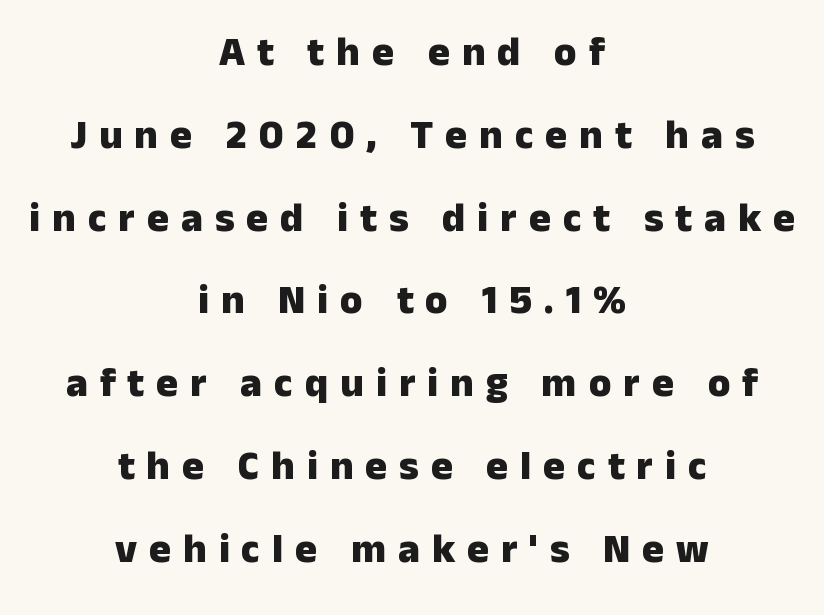
The image shows 41 px heavy sans-serif type, upright; set centered, loose line spacing (2.02x), unusually wide letter spacing (+0.29 em), not underlined; low stroke contrast and a medium x-height.
